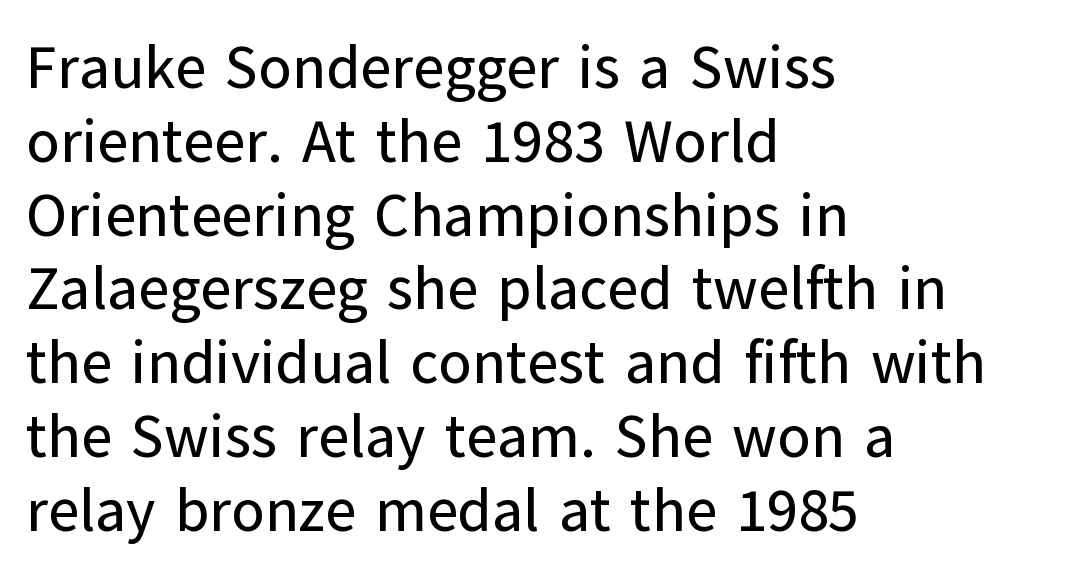
{"serif": "no", "italic": "no", "width": "normal", "stroke_contrast": "low", "x_height": "medium", "monospaced": "no", "underline": "no", "align": "left", "line_spacing_ratio": 1.23, "letter_spacing": "normal", "letter_spacing_em": 0.0, "glyph_px": 60}
